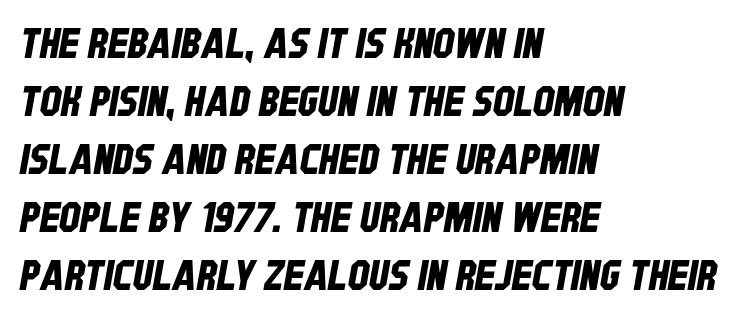
What's the leading like? Ordinary, nothing unusual. Descender tails drop into unmarked territory. Do the characters align in a grid? No, the font is proportional. Does extra space separate the letters? No, they use regular spacing.
